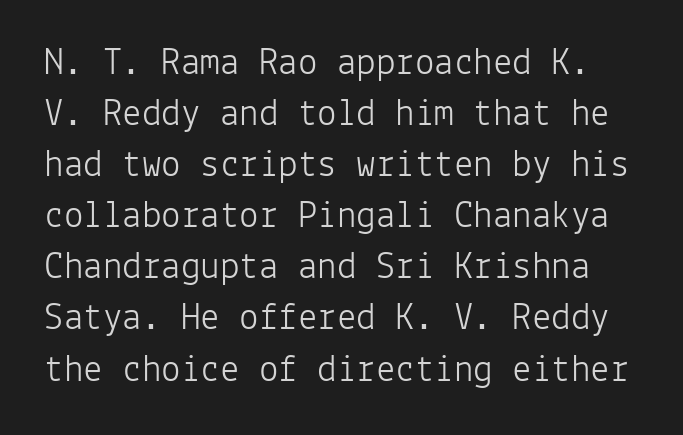
Q: Is the text bold? A: No.
Q: Is the text italic (slanted)? A: No, it is upright.
Q: Is the typeface a serif or a sans-serif typeface? A: Sans-serif.
Q: Is the text underlined? A: No.
Q: Is the spacing between letters normal or unusually wide? A: Normal.
Q: Is the spacing between lines tight, normal or loose? A: Normal.
Q: Width (condensed, normal, or wide)? A: Normal.
Q: Stroke contrast? A: Low.
Q: x-height? A: Medium.
Q: Monospaced? A: Yes.
